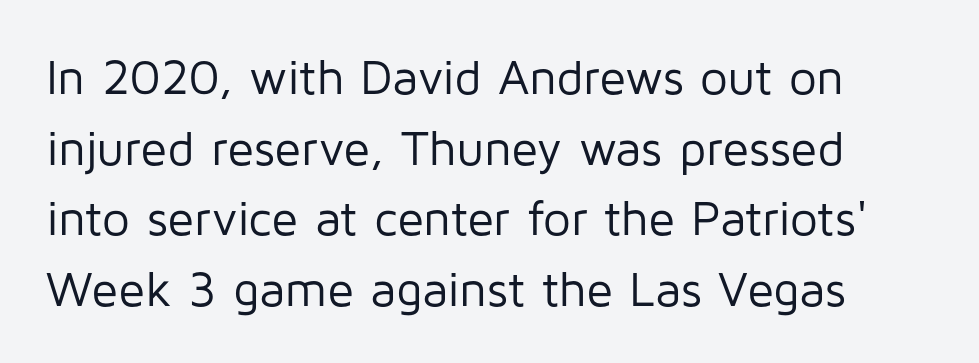
The face looks like a standard text weight, possibly lighter. Decoration check: the copy has no underline. Vertical strokes here are truly vertical. Each letter keeps its own natural width here, so spacing adapts to shape. Does extra space separate the letters? No, they use regular spacing. Every row of glyphs begins at an identical x-position on the left.
